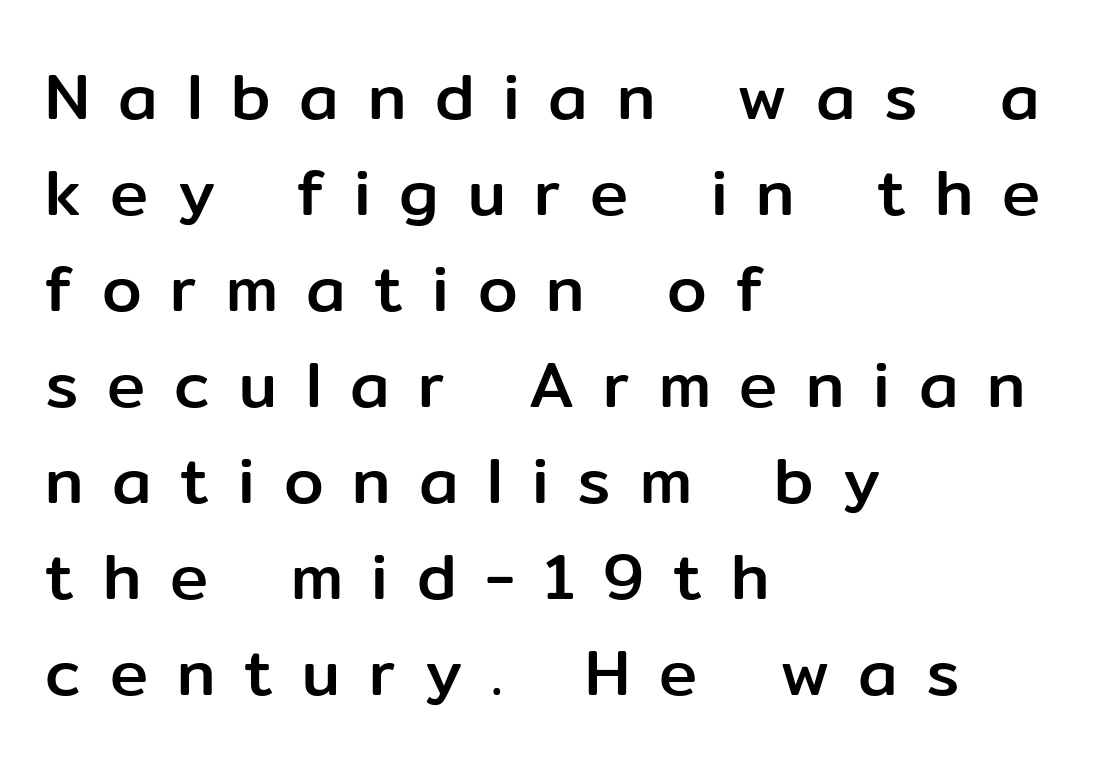
The image shows 64 px sans-serif type, upright; set left-aligned, normal line spacing (1.5x), unusually wide letter spacing (+0.45 em), not underlined; low stroke contrast and a medium x-height.
